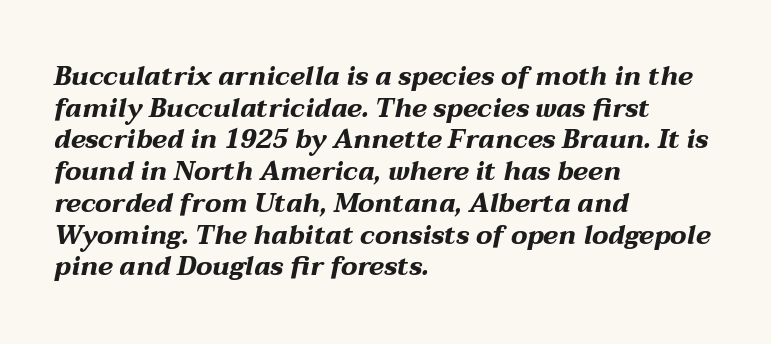
The image shows 26 px bold type, italic (leaning right); set left-aligned, line spacing 1.22x, normal letter spacing, not underlined.
